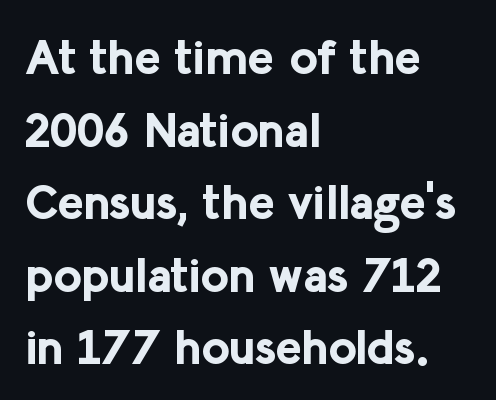
Q: Is the text bold? A: Yes.
Q: Is the text italic (slanted)? A: No, it is upright.
Q: Is the typeface a serif or a sans-serif typeface? A: Sans-serif.
Q: Is the text underlined? A: No.
Q: How is the paragraph aligned? A: Left-aligned.
Q: Is the spacing between letters normal or unusually wide? A: Normal.
Q: Is the spacing between lines tight, normal or loose? A: Normal.
Q: Width (condensed, normal, or wide)? A: Normal.
Q: Stroke contrast? A: Low.
Q: x-height? A: Medium.
Q: Monospaced? A: No.
